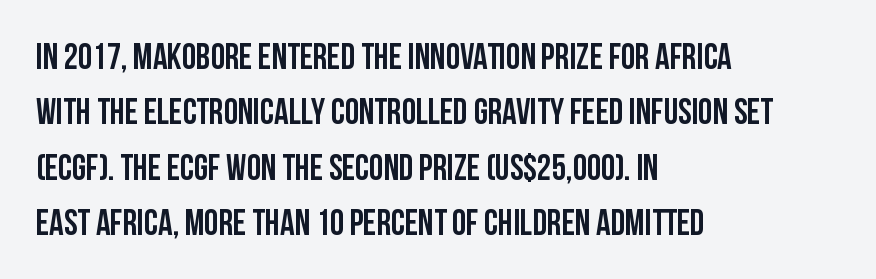
Q: Is the text italic (slanted)? A: No, it is upright.
Q: Is the typeface a serif or a sans-serif typeface? A: Sans-serif.
Q: Is the text underlined? A: No.
Q: How is the paragraph aligned? A: Left-aligned.
Q: Is the spacing between letters normal or unusually wide? A: Normal.
Q: Is the spacing between lines tight, normal or loose? A: Normal.
Q: Width (condensed, normal, or wide)? A: Condensed.
Q: Stroke contrast? A: Low.
Q: x-height? A: Large.
Q: Monospaced? A: No.
